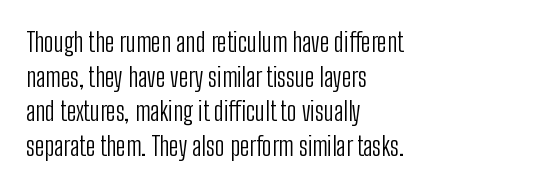
Q: Is the text bold? A: No.
Q: Is the text italic (slanted)? A: No, it is upright.
Q: Is the text underlined? A: No.
Q: How is the paragraph aligned? A: Left-aligned.
Q: Is the spacing between letters normal or unusually wide? A: Normal.
Q: Is the spacing between lines tight, normal or loose? A: Normal.
